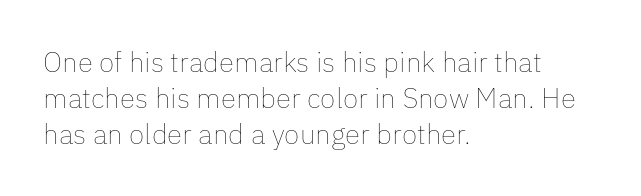
Each letter keeps its own natural width here, so spacing adapts to shape. Style check: upright. Unmarked baselines from the first word to the last. Weight class: somewhere from thin through regular.
